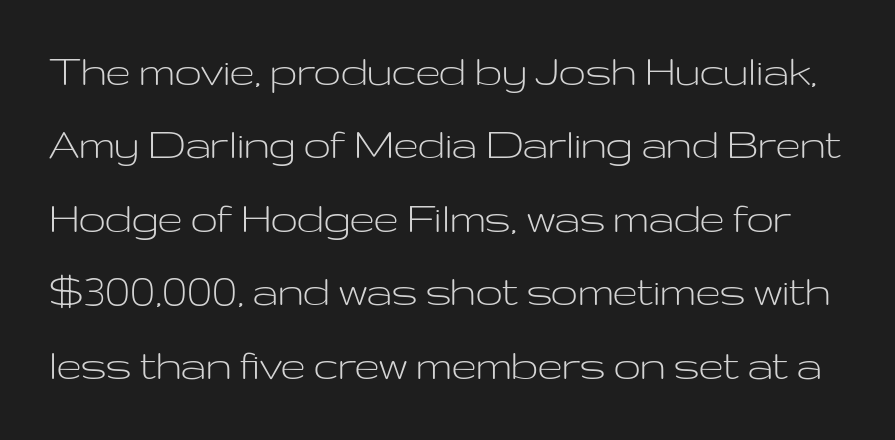
The image shows 48 px light, wide sans-serif type, upright; set normal line spacing (1.53x), normal letter spacing, not underlined; low stroke contrast and a medium x-height.
